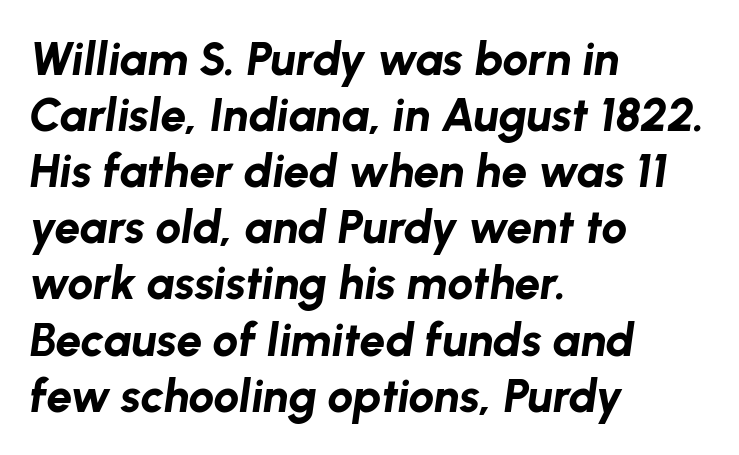
The zone under the glyphs is completely vacant. Summary of weight: heavy, a full bold. Compared with ordinary roman type, these characters are visibly tilted. Characters follow at the spacing the type designer built in. Character widths vary here, with narrow letters taking less room than wide ones.
